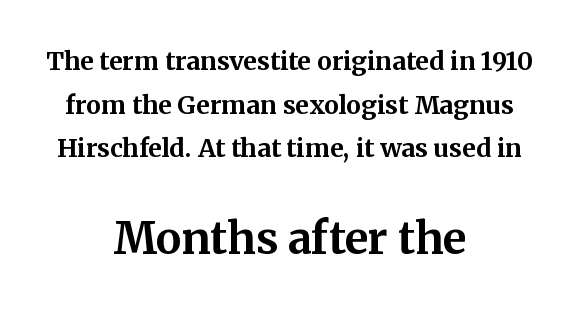
{"serif": "yes", "italic": "no", "bold": "yes", "weight": "bold", "width": "normal", "stroke_contrast": "medium", "x_height": "medium", "monospaced": "no", "underline": "no", "align": "center", "line_spacing_ratio": 1.75, "letter_spacing": "normal", "letter_spacing_em": 0.0, "larger_block": "second", "size_ratio": 1.72, "glyph_px": 43}
